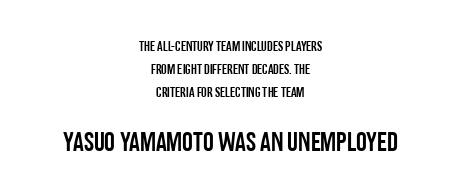
A clean baseline with only descenders dipping below it. The lower block of text is set noticeably larger than the block above it. Students, observe: this is what conventionally led text looks like. Is the letter spacing exaggerated? No — it looks like the ordinary default. Every character sits straight up, as roman type does.
